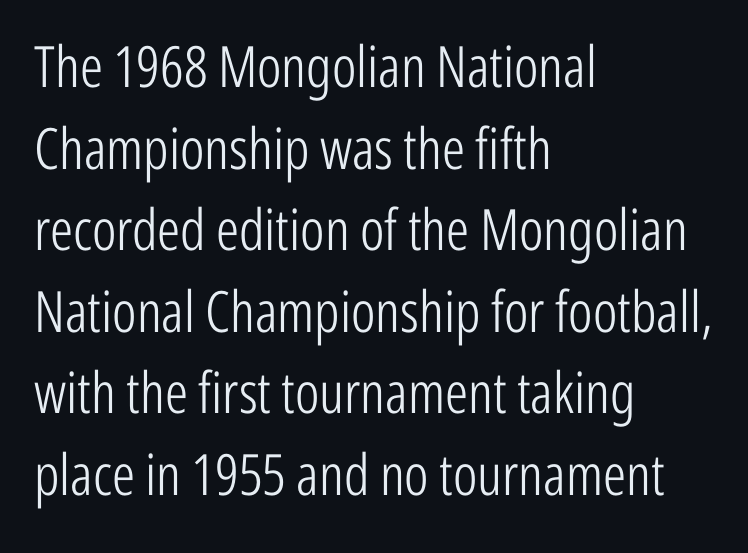
{"serif": "no", "italic": "no", "bold": "no", "weight": "light", "width": "condensed", "stroke_contrast": "low", "x_height": "medium", "monospaced": "no", "underline": "no", "align": "left", "line_spacing": "normal", "line_spacing_ratio": 1.43, "letter_spacing": "normal", "letter_spacing_em": 0.0, "glyph_px": 57}
